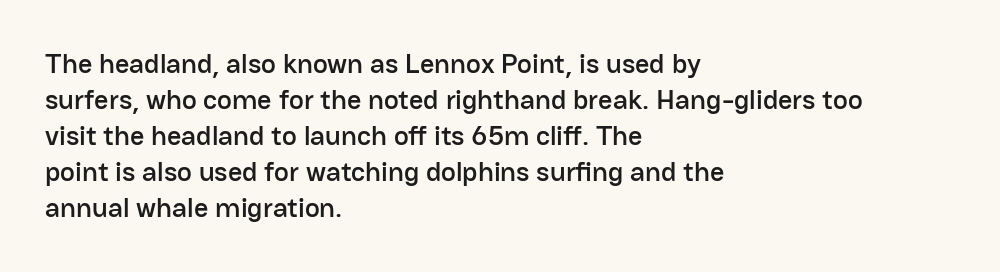
{"serif": "no", "italic": "no", "width": "normal", "stroke_contrast": "low", "x_height": "medium", "monospaced": "no", "underline": "no", "align": "left", "line_spacing": "normal", "line_spacing_ratio": 1.29, "letter_spacing": "normal", "letter_spacing_em": 0.0, "glyph_px": 28}
